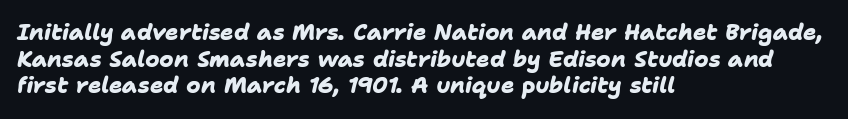
Q: Is the text bold? A: Yes.
Q: Is the text underlined? A: No.
Q: How is the paragraph aligned? A: Left-aligned.
Q: Is the spacing between letters normal or unusually wide? A: Normal.
